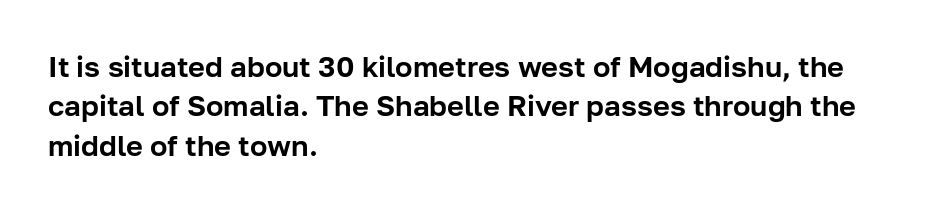
Q: Is the text italic (slanted)? A: No, it is upright.
Q: Is the typeface a serif or a sans-serif typeface? A: Sans-serif.
Q: Is the text underlined? A: No.
Q: How is the paragraph aligned? A: Left-aligned.
Q: Is the spacing between letters normal or unusually wide? A: Normal.
Q: Is the spacing between lines tight, normal or loose? A: Normal.
Q: Width (condensed, normal, or wide)? A: Normal.
Q: Stroke contrast? A: Low.
Q: x-height? A: Medium.
Q: Monospaced? A: No.
